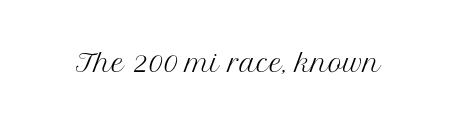
{"bold": "no", "underline": "no", "letter_spacing": "normal", "letter_spacing_em": 0.0, "glyph_px": 24}
